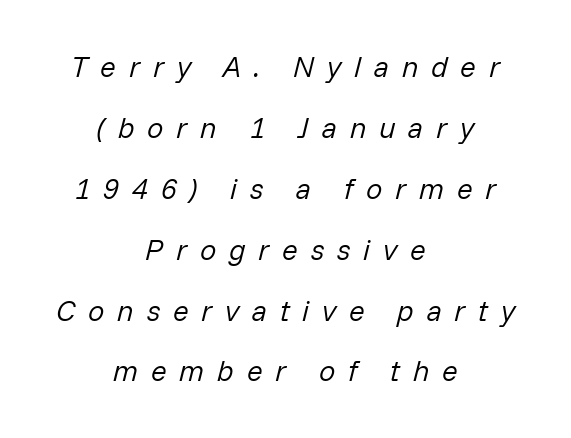
These lines were composed using italics. These lines are centered, leaving both edges ragged. The characters are drawn with everyday or finer stroke widths. Descenders hang freely into open space.
